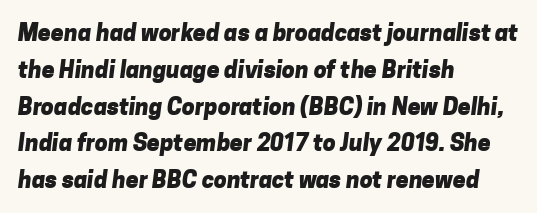
{"bold": "yes", "underline": "no", "align": "left", "line_spacing": "normal", "line_spacing_ratio": 1.6, "letter_spacing": "normal", "letter_spacing_em": 0.0, "glyph_px": 23}
